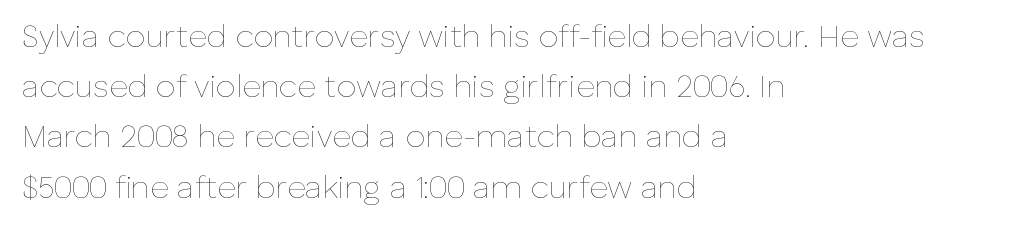
Summary of vertical rhythm: regular, with standard interline spacing. Underline: absent. Proportional: the letters do not fall into vertical columns. Ascenders rise straight up at ninety degrees. You could call the tracking neutral — neither tight nor loose. Weight: in the light-to-regular range.
